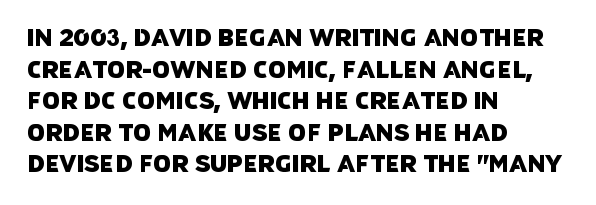
{"underline": "no", "align": "left", "line_spacing": "normal", "line_spacing_ratio": 1.37, "letter_spacing": "normal", "letter_spacing_em": 0.0, "glyph_px": 23}
